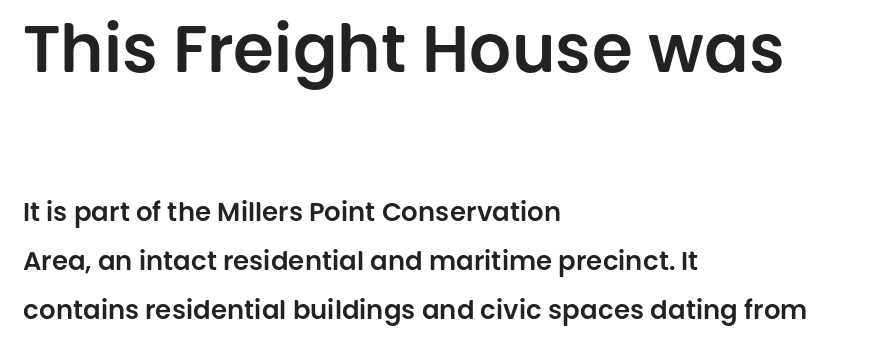
Q: Is the text italic (slanted)? A: No, it is upright.
Q: Is the typeface a serif or a sans-serif typeface? A: Sans-serif.
Q: Is the text underlined? A: No.
Q: How is the paragraph aligned? A: Left-aligned.
Q: Is the spacing between letters normal or unusually wide? A: Normal.
Q: Which block of text is set in a larger size, the first (top) or the second (bottom)? A: The first (top) one.
Q: Width (condensed, normal, or wide)? A: Normal.
Q: Stroke contrast? A: Low.
Q: x-height? A: Large.
Q: Monospaced? A: No.
